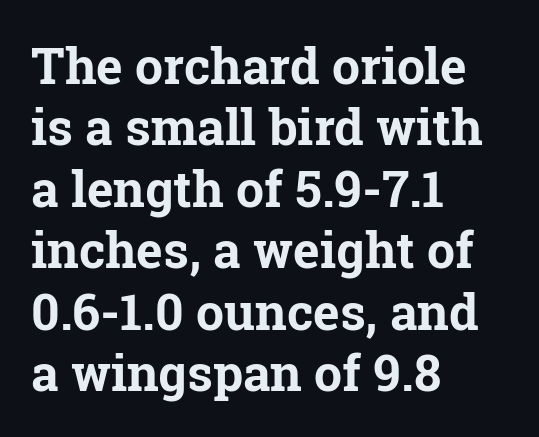
What kind of face is this? One with serifs. Rule under the text: the space is simply empty. The ragged edge is on the right, which tells us the setting is flush left. Caption: standard tracking, unaltered. Students, this is bold: see how much ink each stroke carries. Note the varied advance widths — an 'i' is clearly narrower than an 'm'.
